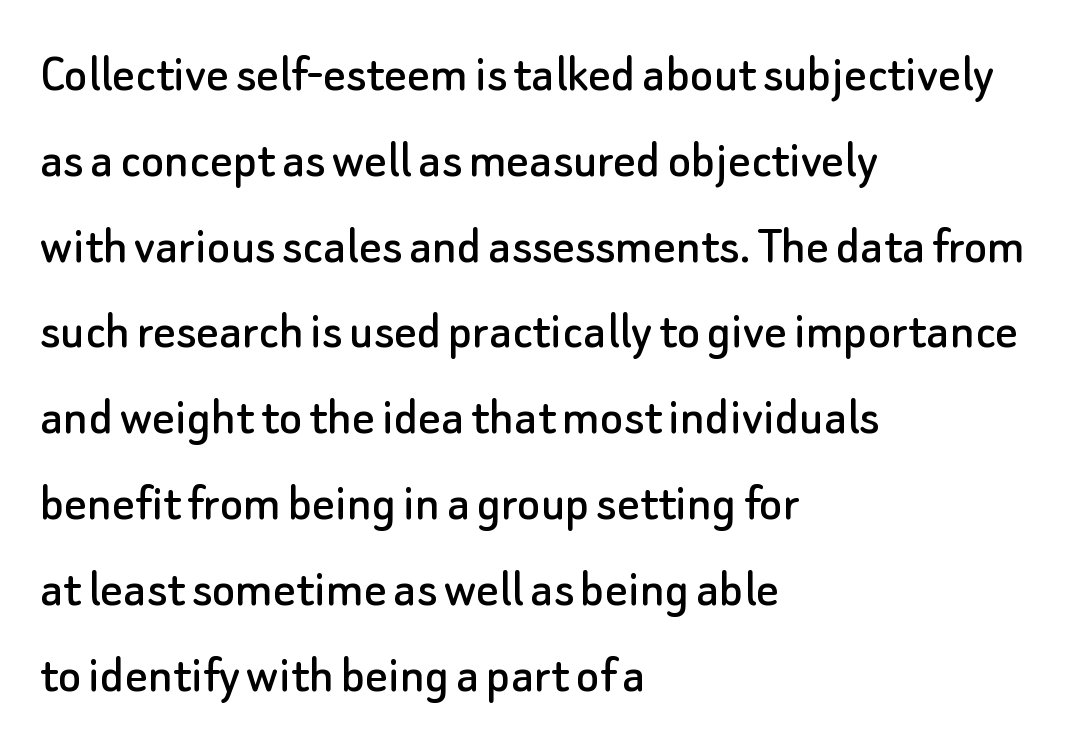
Q: Is the text italic (slanted)? A: No, it is upright.
Q: Is the typeface a serif or a sans-serif typeface? A: Sans-serif.
Q: Is the text underlined? A: No.
Q: How is the paragraph aligned? A: Left-aligned.
Q: Is the spacing between letters normal or unusually wide? A: Normal.
Q: Is the spacing between lines tight, normal or loose? A: Normal.
Q: Width (condensed, normal, or wide)? A: Normal.
Q: Stroke contrast? A: Low.
Q: x-height? A: Small.
Q: Monospaced? A: No.
